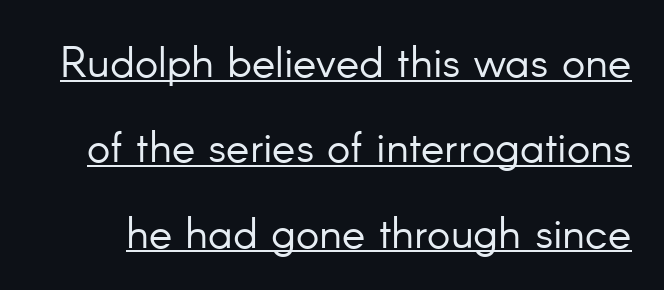
The image shows 44 px light sans-serif type, upright; set loose line spacing (1.94x), normal letter spacing, underlined; low stroke contrast and a small x-height.
